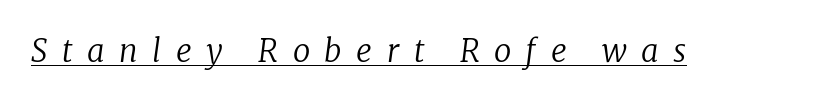
{"serif": "yes", "italic": "yes", "lean": "right", "slant_degrees": 8, "bold": "no", "weight": "regular", "width": "normal", "stroke_contrast": "low", "x_height": "medium", "monospaced": "no", "underline": "yes", "letter_spacing": "wide", "letter_spacing_em": 0.47, "glyph_px": 31}
